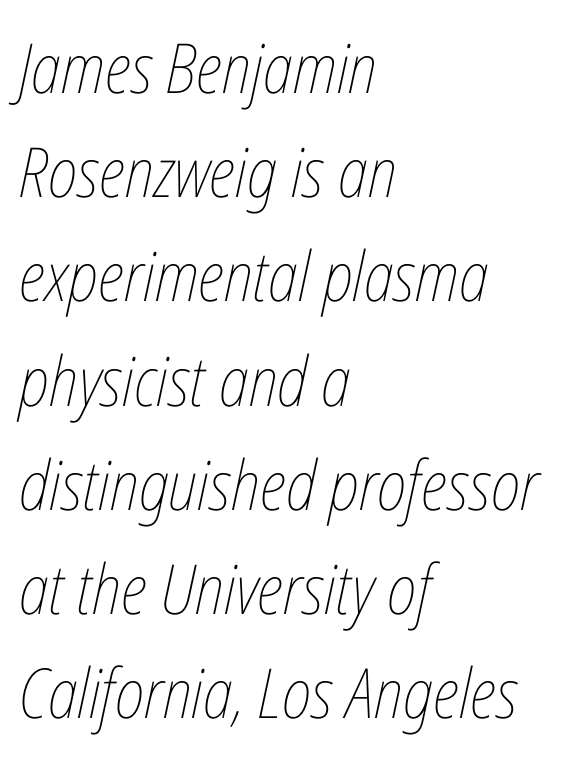
You can tell it's italic because the verticals aren't actually vertical. A normal amount of white space separates one row of letters from the next. Letter spacing: default. The gap between lines stays unmarked. You could not count columns in this text — the font is proportionally spaced. Alignment: flush left.
